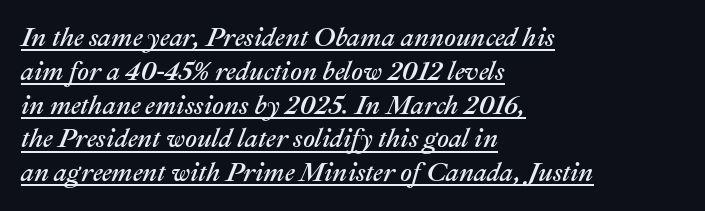
The whole block is typeset with a tilt. If you drew a ruler down the left edge, every line would touch it. The rendering uses the underline text-decoration. This sample keeps an unexceptional amount of space between lines. Caption: standard tracking, unaltered.
